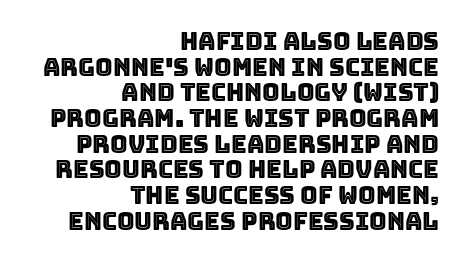
{"italic": "no", "underline": "no", "align": "right", "line_spacing": "tight", "line_spacing_ratio": 1.07, "letter_spacing": "normal", "letter_spacing_em": 0.0, "glyph_px": 24}
